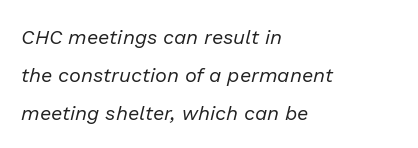
On a weight scale, this lands at 450 or below. This sample uses plain, unmodified letter spacing. The lines are quadded left. Notice how the stems are inclined rather than vertical — that's the hallmark of italics. Descenders hang freely into open space.
